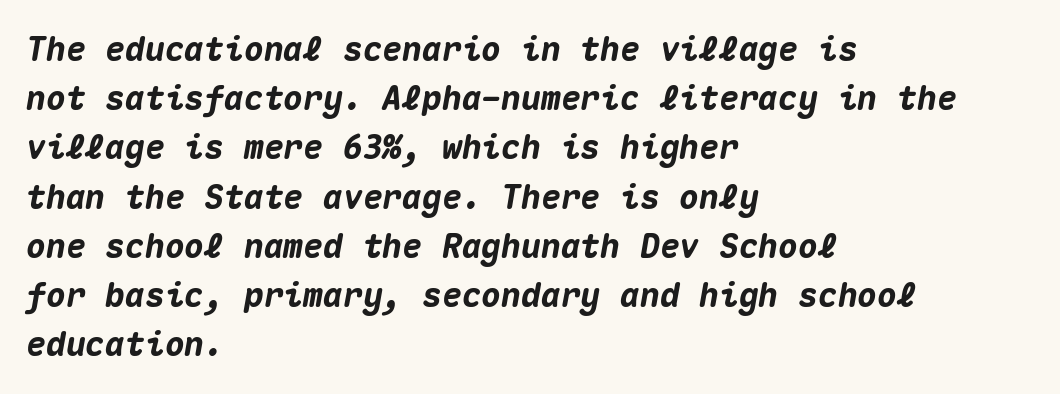
The image shows 33 px heavy type, italic (leaning right), monospaced; set left-aligned, normal line spacing (1.49x), normal letter spacing, not underlined; medium stroke contrast and a medium x-height.
